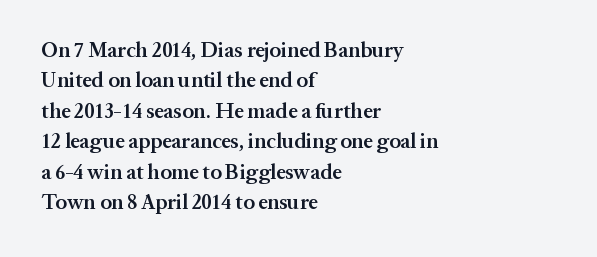
{"italic": "no", "bold": "semi", "underline": "no", "align": "left", "line_spacing": "normal", "line_spacing_ratio": 1.45, "letter_spacing": "normal", "letter_spacing_em": 0.0, "glyph_px": 21}
